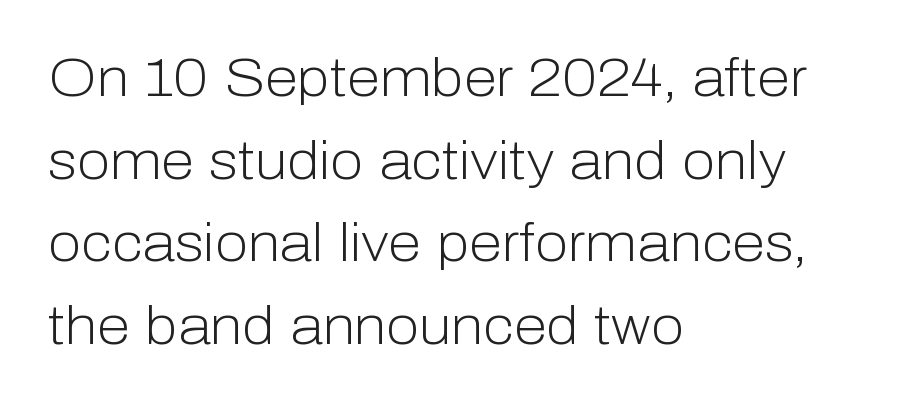
{"serif": "no", "italic": "no", "bold": "no", "weight": "light", "width": "normal", "stroke_contrast": "low", "x_height": "medium", "monospaced": "no", "underline": "no", "align": "left", "line_spacing": "normal", "line_spacing_ratio": 1.53, "letter_spacing": "normal", "letter_spacing_em": 0.0, "glyph_px": 54}
